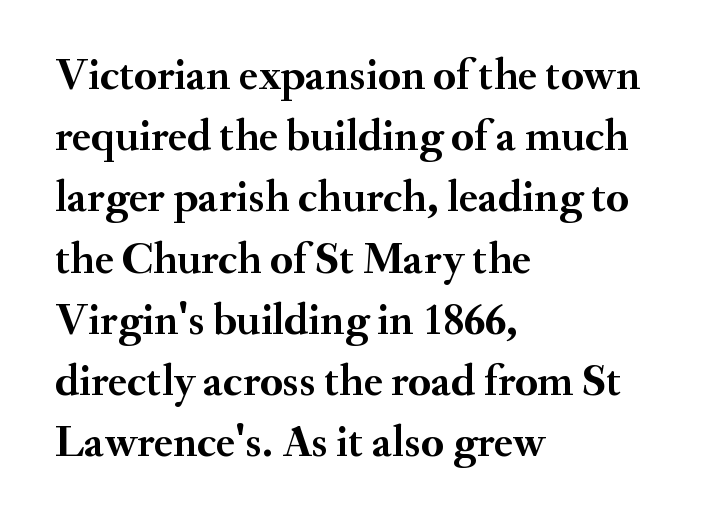
Q: Is the text bold? A: Yes.
Q: Is the text italic (slanted)? A: No, it is upright.
Q: Is the typeface a serif or a sans-serif typeface? A: Serif.
Q: Is the text underlined? A: No.
Q: How is the paragraph aligned? A: Left-aligned.
Q: Is the spacing between letters normal or unusually wide? A: Normal.
Q: Is the spacing between lines tight, normal or loose? A: Normal.
Q: Width (condensed, normal, or wide)? A: Normal.
Q: Stroke contrast? A: Medium.
Q: x-height? A: Small.
Q: Monospaced? A: No.
